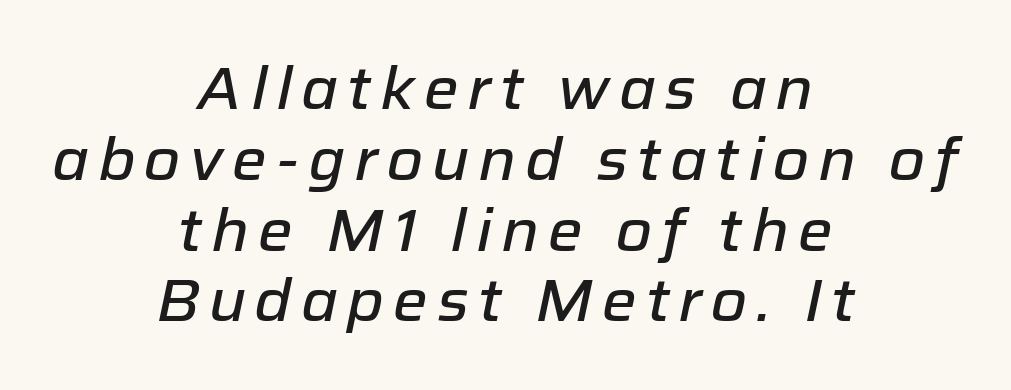
{"italic": "yes", "lean": "right", "slant_degrees": 12, "width": "normal", "stroke_contrast": "low", "x_height": "medium", "monospaced": "no", "underline": "no", "align": "center", "line_spacing_ratio": 1.2, "glyph_px": 59}
